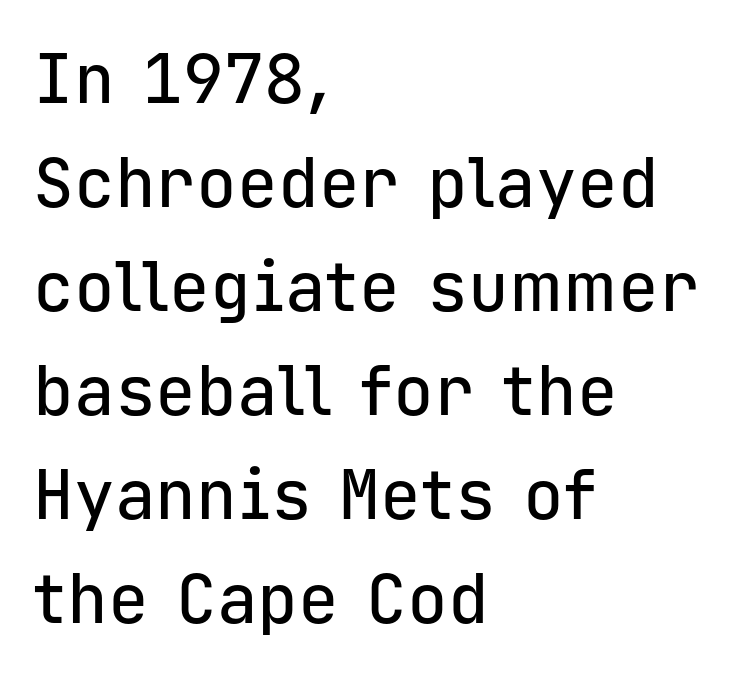
Q: Is the text italic (slanted)? A: No, it is upright.
Q: Is the typeface a serif or a sans-serif typeface? A: Sans-serif.
Q: Is the text underlined? A: No.
Q: How is the paragraph aligned? A: Left-aligned.
Q: Is the spacing between letters normal or unusually wide? A: Normal.
Q: Is the spacing between lines tight, normal or loose? A: Normal.
Q: Width (condensed, normal, or wide)? A: Normal.
Q: Stroke contrast? A: Low.
Q: x-height? A: Medium.
Q: Monospaced? A: Yes.
